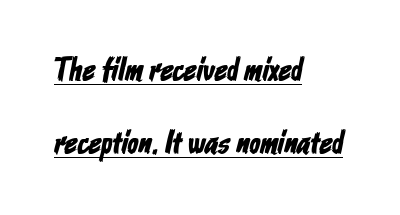
Nope, no serifs anywhere on these letters. Vertically, the passage feels expansive, rows floating well apart. Reading down the block, your eye returns to a fixed left position each line. The letterforms sit shoulder to shoulder at normal distance.
